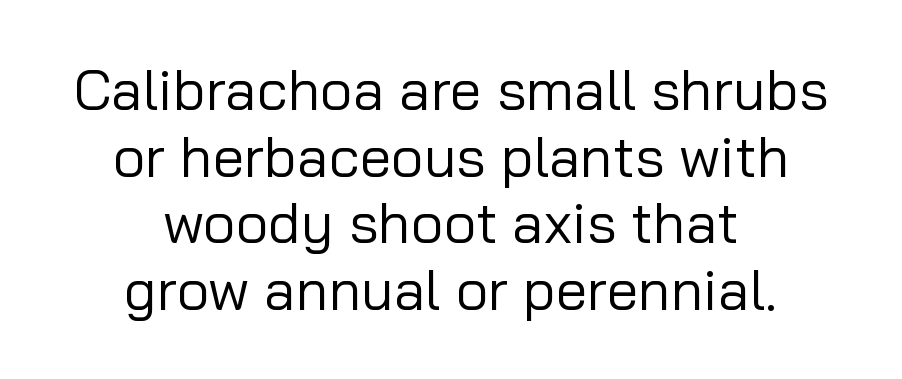
Where is the straight margin? There isn't one; the lines are centered. Standard letterfit; no display-style spreading of the glyphs. Observe the absence of serifs on each vertical stroke in this sample. Varying glyph widths throughout — classic text-font behaviour. These glyphs show unthickened strokes, regular width or finer.
